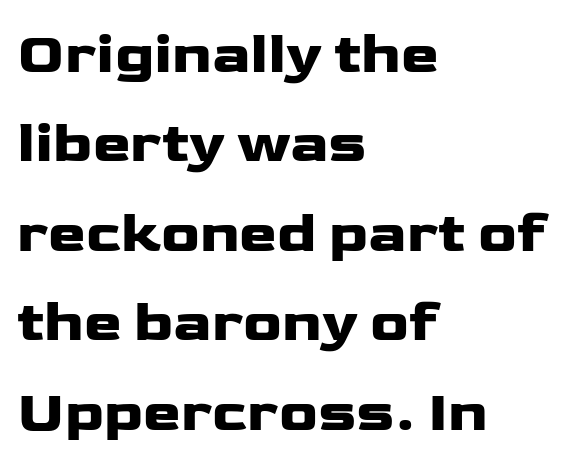
No italicization has been applied; the sample stays upright. Think of a printed novel: that variable character pitch is what you see here. The space beneath each line is pristine and unruled. If you drew a ruler down the left edge, every line would touch it.
